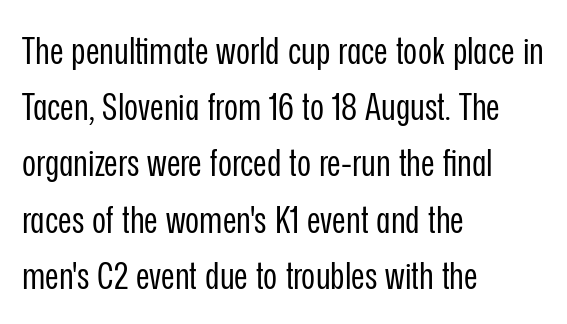
{"serif": "no", "italic": "no", "bold": "no", "weight": "regular", "width": "condensed", "stroke_contrast": "low", "x_height": "medium", "monospaced": "no", "underline": "no", "align": "left", "line_spacing": "normal", "line_spacing_ratio": 1.48, "letter_spacing": "normal", "letter_spacing_em": 0.0, "glyph_px": 38}
